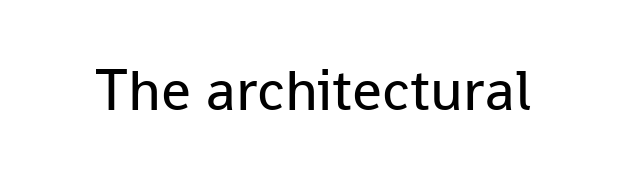
Q: Is the text bold? A: No.
Q: Is the text italic (slanted)? A: No, it is upright.
Q: Is the typeface a serif or a sans-serif typeface? A: Sans-serif.
Q: Is the text underlined? A: No.
Q: Is the spacing between letters normal or unusually wide? A: Normal.
Q: Width (condensed, normal, or wide)? A: Normal.
Q: Stroke contrast? A: Low.
Q: x-height? A: Medium.
Q: Monospaced? A: No.
